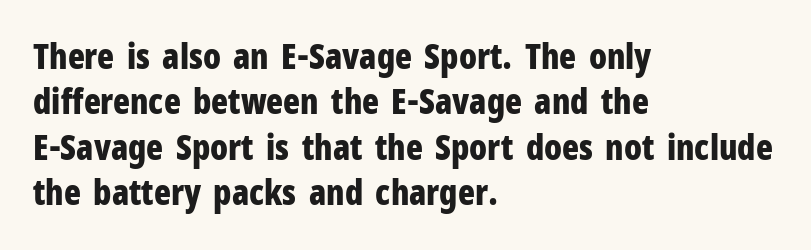
Weight check: bold — yes, fully. Observe the absence of serifs on each vertical stroke in this sample. Does the lettering tilt? It doesn't — this is upright. Here the designer chose a conventional face with non-uniform glyph widths. The strip under each line holds only bare page.
